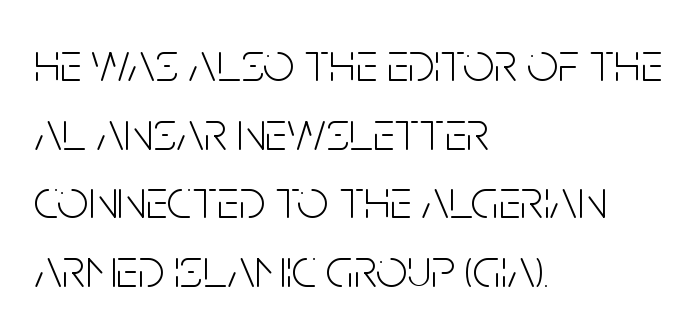
Check the space under the baseline: it is left empty. Every character sits straight up, as roman type does. The font family rendered here belongs to the sans-serif group. Line beginnings align vertically; line endings do not.
